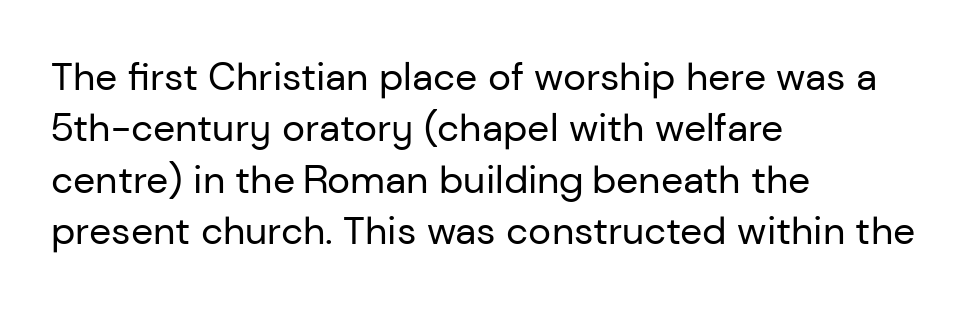
The image shows 39 px regular-weight sans-serif type, upright; set left-aligned, normal line spacing (1.32x), normal letter spacing, not underlined; low stroke contrast and a medium x-height.
